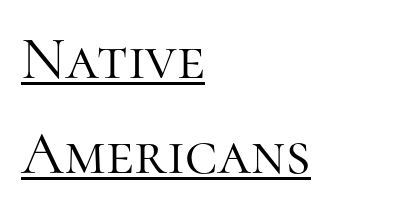
A typesetter would call this proportional, since set widths differ per character. Characters follow at the spacing the type designer built in. The specimen reads as upright at a glance. Beneath each row of characters lies a ruled line. Caption: face not bold, strokes unweighted. The letters carry serifs — small finishing strokes at the ends of their stems.
